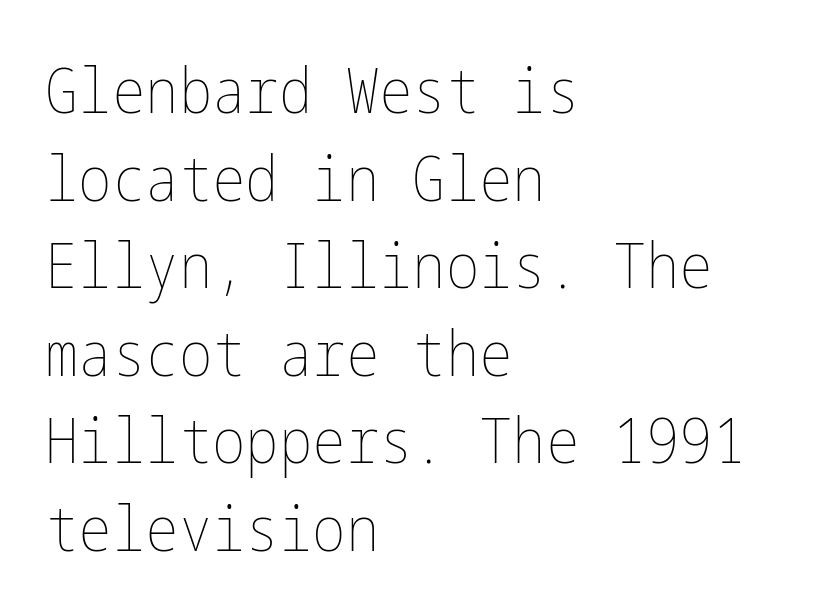
The image shows 63 px thin, condensed type, upright; set left-aligned, normal line spacing (1.39x), normal letter spacing, not underlined; low stroke contrast and a medium x-height.
